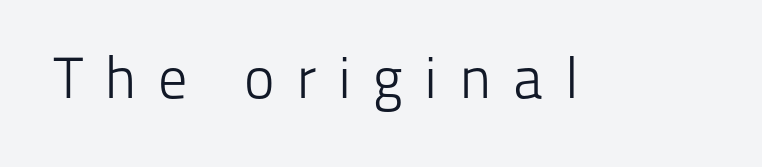
{"serif": "no", "italic": "no", "bold": "no", "weight": "light", "width": "normal", "stroke_contrast": "low", "x_height": "medium", "monospaced": "no", "underline": "no", "letter_spacing": "wide", "letter_spacing_em": 0.37, "glyph_px": 58}
